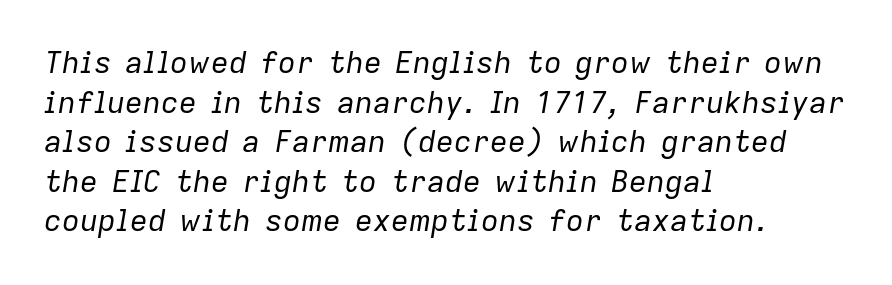
The image shows 30 px regular-weight type, italic (leaning right); set left-aligned, normal line spacing (1.32x), normal letter spacing, not underlined; low stroke contrast and a medium x-height.
